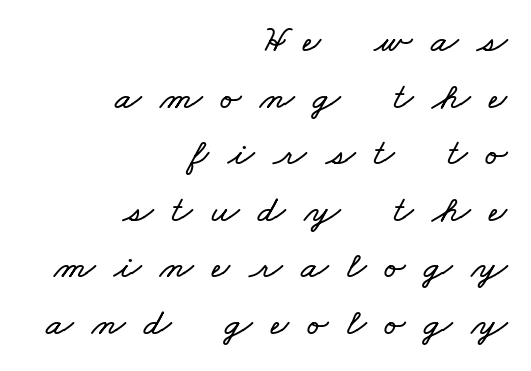
{"width": "wide", "stroke_contrast": "low", "x_height": "small", "monospaced": "no", "underline": "no", "align": "right", "line_spacing": "normal", "line_spacing_ratio": 1.45, "letter_spacing": "wide", "letter_spacing_em": 0.48, "glyph_px": 39}
